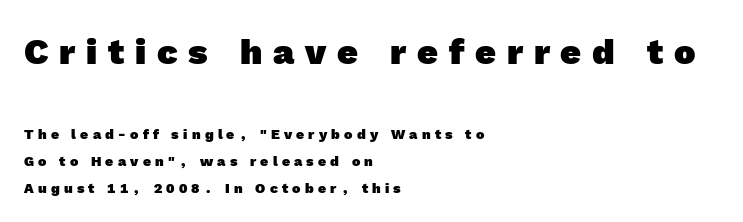
{"serif": "no", "bold": "yes", "weight": "heavy", "width": "normal", "x_height": "medium", "monospaced": "no", "underline": "no", "align": "left", "line_spacing": "loose", "line_spacing_ratio": 1.94, "letter_spacing": "wide", "letter_spacing_em": 0.3, "larger_block": "first", "size_ratio": 2.57, "glyph_px": 36}
